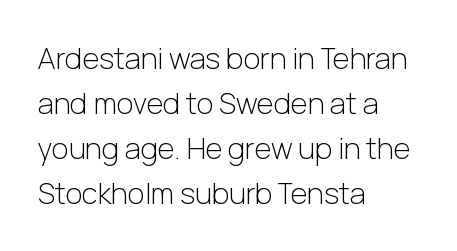
{"serif": "no", "italic": "no", "bold": "no", "weight": "light", "width": "normal", "stroke_contrast": "low", "x_height": "medium", "monospaced": "no", "underline": "no", "align": "left", "line_spacing": "normal", "line_spacing_ratio": 1.55, "letter_spacing": "normal", "letter_spacing_em": 0.0, "glyph_px": 29}
